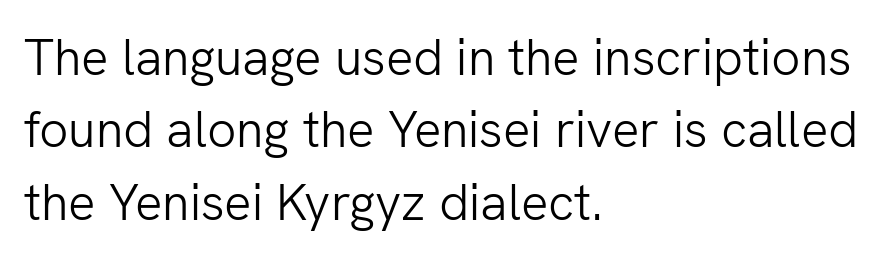
The image shows 51 px light sans-serif type, upright; set left-aligned, normal line spacing (1.42x), normal letter spacing, not underlined; low stroke contrast and a medium x-height.
